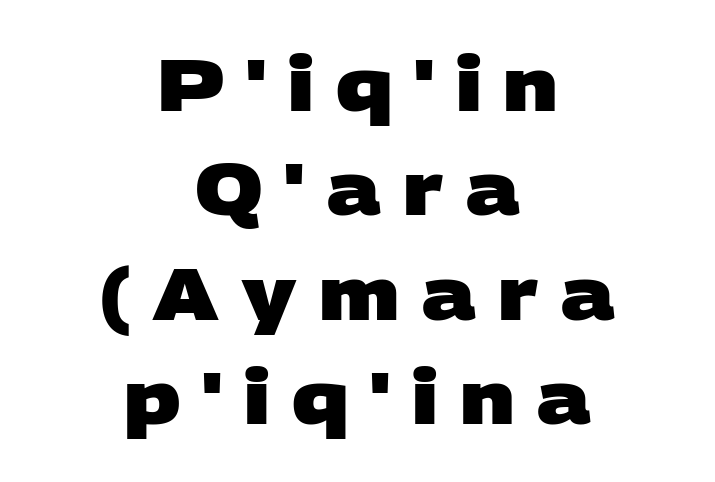
The image shows 73 px heavy, wide sans-serif type; set centered, normal line spacing (1.43x), unusually wide letter spacing (+0.3 em), not underlined; low stroke contrast and a large x-height.
